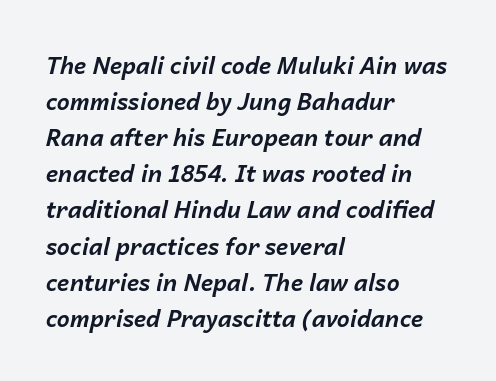
{"italic": "yes", "lean": "right", "slant_degrees": 14, "bold": "yes", "underline": "no", "align": "left", "line_spacing": "normal", "line_spacing_ratio": 1.57, "letter_spacing": "normal", "letter_spacing_em": 0.0, "glyph_px": 23}
